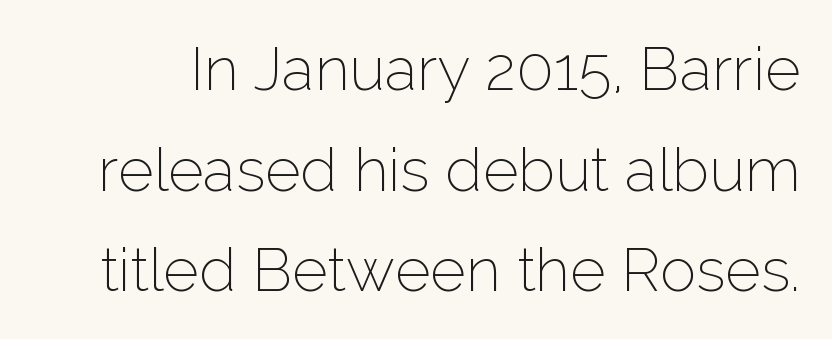
{"serif": "no", "italic": "no", "bold": "no", "weight": "thin", "width": "normal", "stroke_contrast": "low", "x_height": "medium", "monospaced": "no", "underline": "no", "line_spacing": "normal", "line_spacing_ratio": 1.65, "letter_spacing": "normal", "letter_spacing_em": 0.0, "glyph_px": 61}
